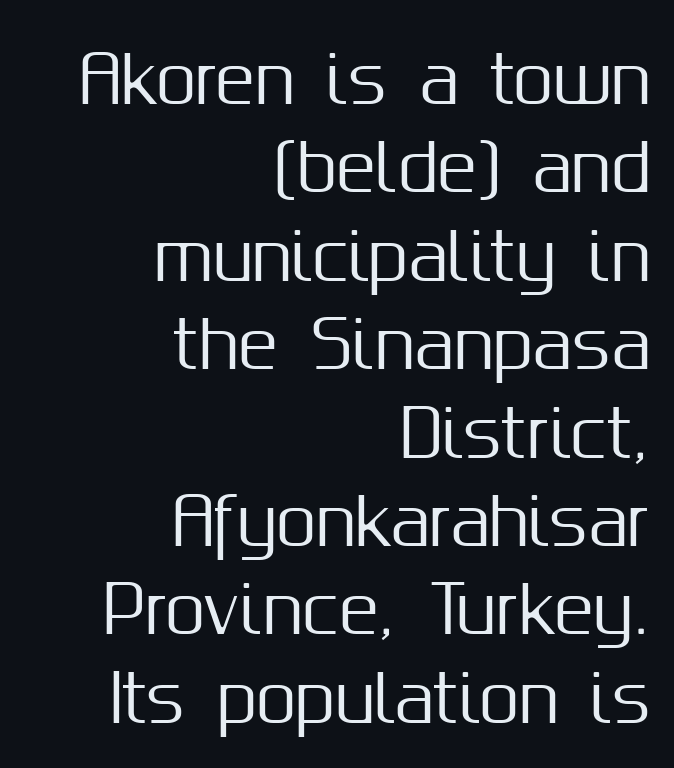
{"serif": "no", "italic": "no", "width": "normal", "stroke_contrast": "medium", "x_height": "medium", "monospaced": "no", "underline": "no", "align": "right", "line_spacing": "normal", "line_spacing_ratio": 1.36, "letter_spacing": "normal", "letter_spacing_em": 0.0, "glyph_px": 65}
